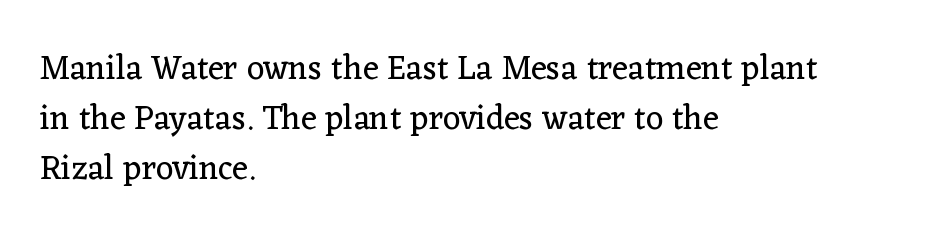
Q: Is the text bold? A: No.
Q: Is the text italic (slanted)? A: No, it is upright.
Q: Is the typeface a serif or a sans-serif typeface? A: Serif.
Q: Is the text underlined? A: No.
Q: How is the paragraph aligned? A: Left-aligned.
Q: Is the spacing between letters normal or unusually wide? A: Normal.
Q: Is the spacing between lines tight, normal or loose? A: Normal.
Q: Width (condensed, normal, or wide)? A: Normal.
Q: Stroke contrast? A: Low.
Q: x-height? A: Medium.
Q: Monospaced? A: No.
